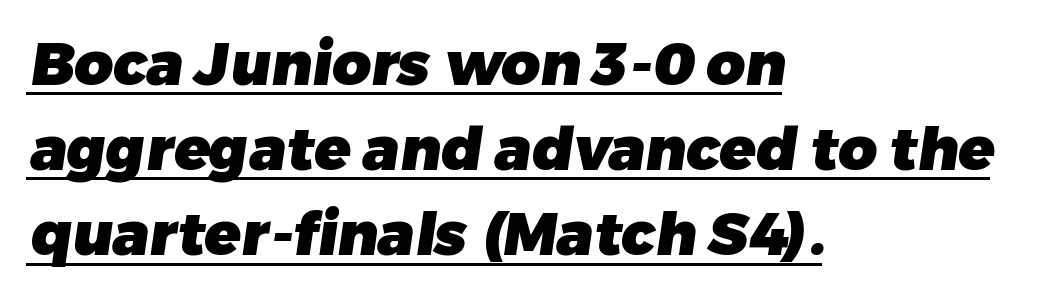
What's the leading like? Ordinary, nothing unusual. The passage shown is typed in a proportional face where columns would drift. Serifs: no, the terminals of the letterforms are clean. Look at the stroke-to-counter ratio: heavy, a bold. What decoration does the sample have? An underline.
